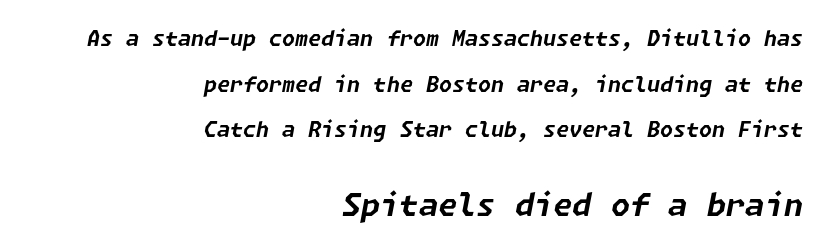
Q: Is the text bold? A: Yes.
Q: Is the text italic (slanted)? A: Yes, it leans right by about 11 degrees.
Q: Is the text underlined? A: No.
Q: How is the paragraph aligned? A: Right-aligned.
Q: Is the spacing between letters normal or unusually wide? A: Normal.
Q: Is the spacing between lines tight, normal or loose? A: Loose.
Q: Which block of text is set in a larger size, the first (top) or the second (bottom)? A: The second (bottom) one.
Q: Width (condensed, normal, or wide)? A: Normal.
Q: Stroke contrast? A: Low.
Q: x-height? A: Medium.
